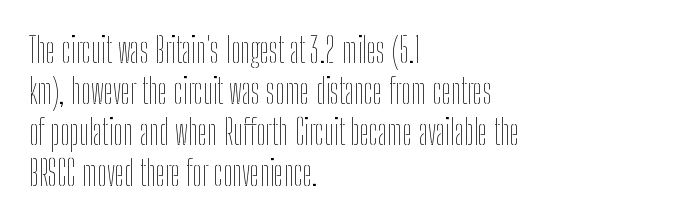
The image shows 34 px thin, condensed type, upright; set left-aligned, line spacing 1.21x, normal letter spacing, not underlined; low stroke contrast and a medium x-height.
